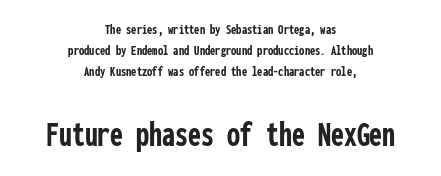
The image shows 37 px semibold, condensed sans-serif type, upright, monospaced; set centered, normal line spacing (1.41x), normal letter spacing, not underlined; the second (bottom) block is 2.47x larger; low stroke contrast and a medium x-height.
